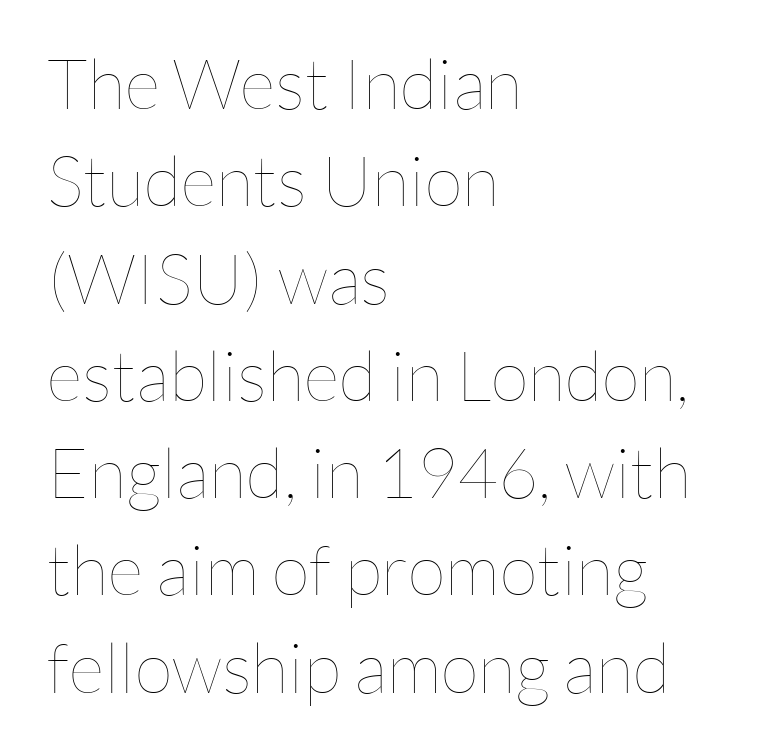
The image shows 70 px thin type, upright; set left-aligned, normal line spacing (1.39x), normal letter spacing, not underlined; low stroke contrast and a medium x-height.
